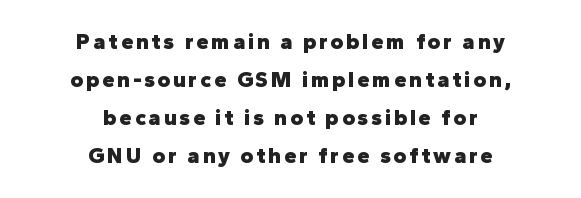
The image shows 22 px bold type, upright; set centered, line spacing 1.73x, not underlined.
